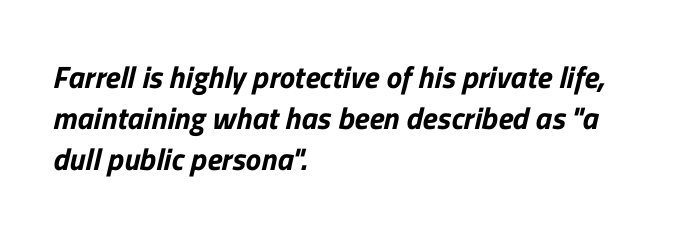
The image shows 31 px sans-serif type; set left-aligned, normal line spacing (1.32x), normal letter spacing, not underlined; low stroke contrast and a medium x-height.
